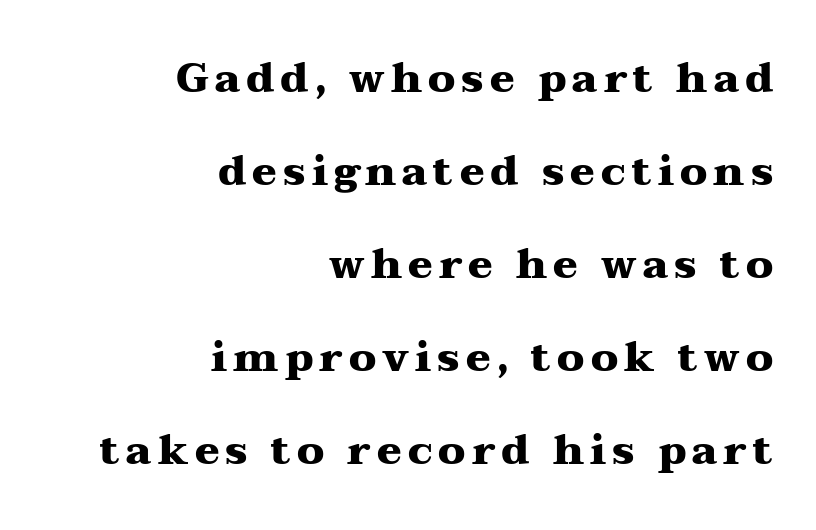
The image shows 41 px heavy, wide serif type, upright; set right-aligned, loose line spacing (2.27x), not underlined; medium stroke contrast and a medium x-height.
